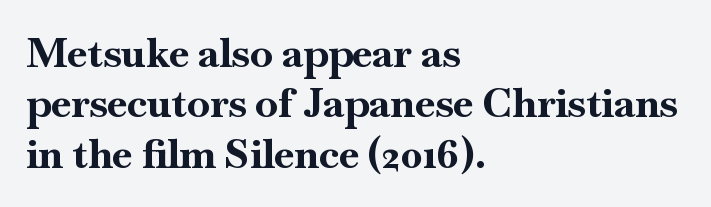
The image shows 41 px bold serif type, upright; set left-aligned, line spacing 1.23x, normal letter spacing, not underlined; high stroke contrast and a small x-height.
